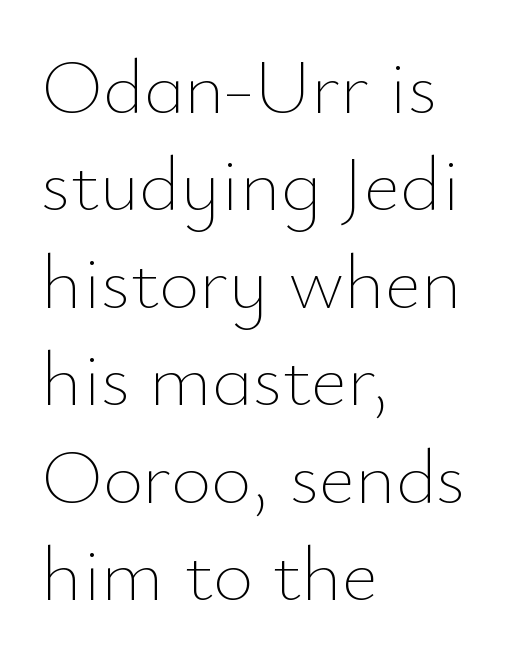
{"italic": "no", "bold": "no", "weight": "thin", "width": "normal", "stroke_contrast": "low", "x_height": "small", "monospaced": "no", "underline": "no", "align": "left", "line_spacing": "normal", "line_spacing_ratio": 1.25, "letter_spacing": "normal", "letter_spacing_em": 0.0, "glyph_px": 78}
